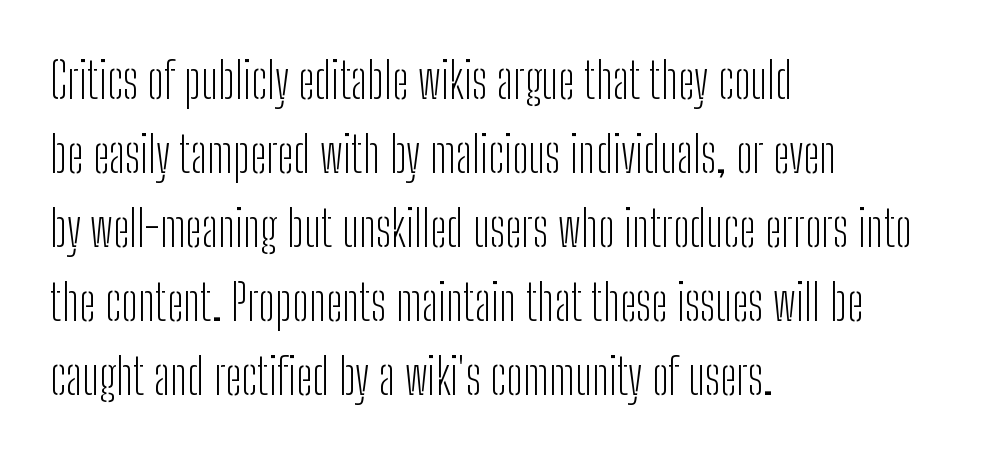
The passage shown has conventional tracking throughout. Each letter keeps its own natural width here, so spacing adapts to shape. If you drew a ruler down the left edge, every line would touch it. Is this a sans? Yes — the strokes have no serifs. The passage shown stacks its lines at a standard gap.
